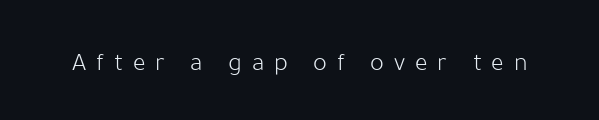
The image shows 26 px text type, upright; set unusually wide letter spacing (+0.38 em), not underlined.
